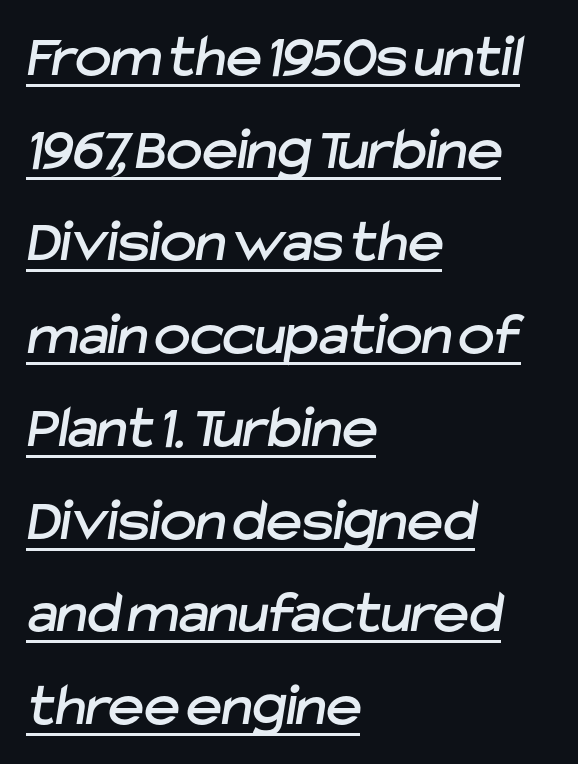
The image shows 61 px sans-serif type; set left-aligned, normal line spacing (1.52x), normal letter spacing, underlined; low stroke contrast and a medium x-height.
